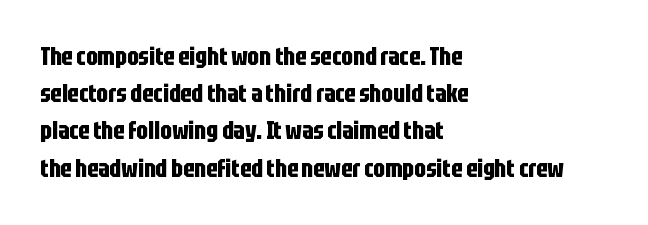
The image shows 25 px bold type, upright; set left-aligned, normal line spacing (1.49x), normal letter spacing, not underlined.
